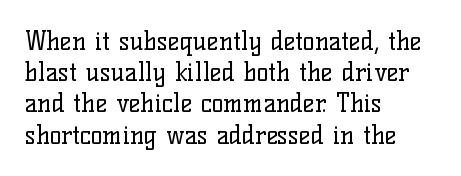
The image shows 25 px text type, upright; set left-aligned, normal line spacing (1.25x), normal letter spacing, not underlined.
